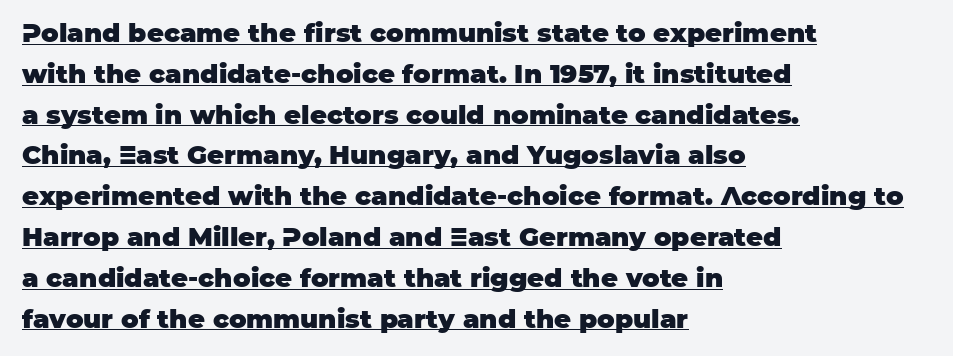
The image shows 26 px bold type, upright; set left-aligned, normal line spacing (1.57x), normal letter spacing, underlined.
